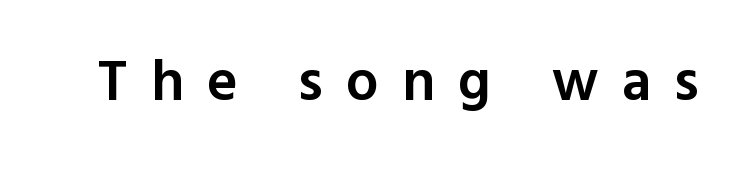
{"serif": "no", "italic": "no", "bold": "semi", "weight": "semibold", "width": "normal", "x_height": "medium", "monospaced": "no", "underline": "no", "letter_spacing": "wide", "letter_spacing_em": 0.4, "glyph_px": 58}
